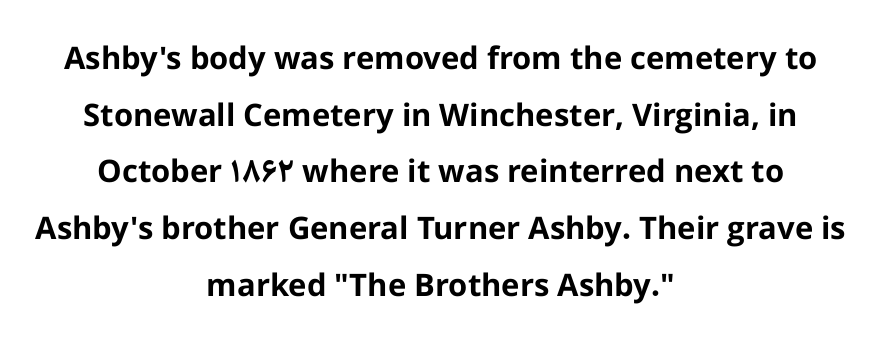
{"serif": "no", "italic": "no", "bold": "yes", "weight": "bold", "width": "normal", "stroke_contrast": "low", "x_height": "medium", "monospaced": "no", "underline": "no", "align": "center", "line_spacing_ratio": 1.83, "letter_spacing": "normal", "letter_spacing_em": 0.0, "glyph_px": 31}
